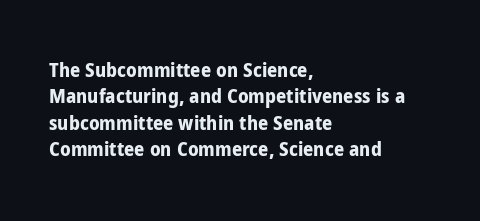
The image shows 20 px bold type, upright; set left-aligned, normal line spacing (1.32x), normal letter spacing, not underlined.
